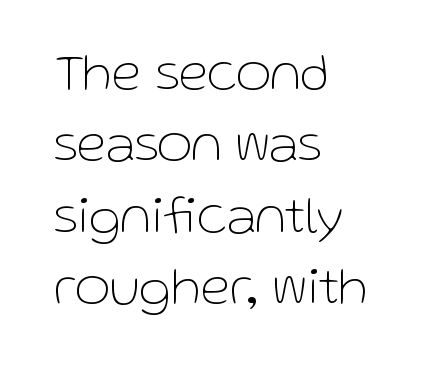
Q: Is the text bold? A: No.
Q: Is the text italic (slanted)? A: No, it is upright.
Q: Is the typeface a serif or a sans-serif typeface? A: Sans-serif.
Q: Is the text underlined? A: No.
Q: How is the paragraph aligned? A: Left-aligned.
Q: Is the spacing between letters normal or unusually wide? A: Normal.
Q: Is the spacing between lines tight, normal or loose? A: Normal.
Q: Width (condensed, normal, or wide)? A: Normal.
Q: Stroke contrast? A: Low.
Q: x-height? A: Medium.
Q: Monospaced? A: No.
